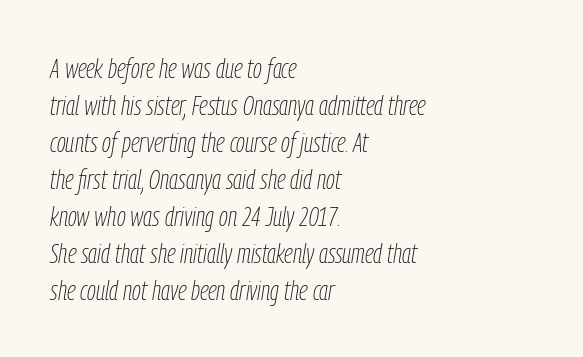
The paragraph has a hard left edge and a soft right edge. Think standard paragraph weight, or any step lighter than that. Vertically, the passage feels balanced, rows spaced as you'd expect. If you drew a line through each stem, it would be angled. Here the designer chose a conventional face with non-uniform glyph widths.
